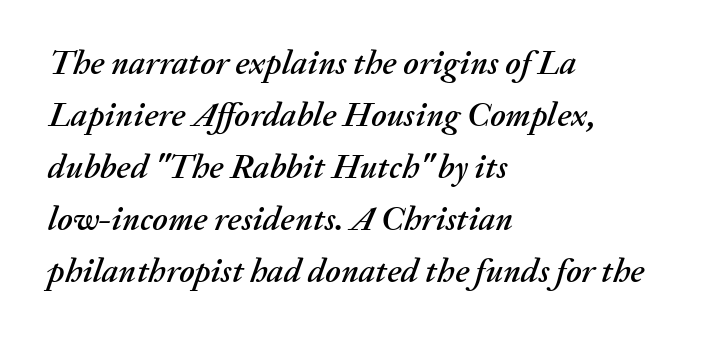
The image shows 34 px text type, italic (leaning right); set left-aligned, normal line spacing (1.53x), normal letter spacing, not underlined; medium stroke contrast and a medium x-height.
